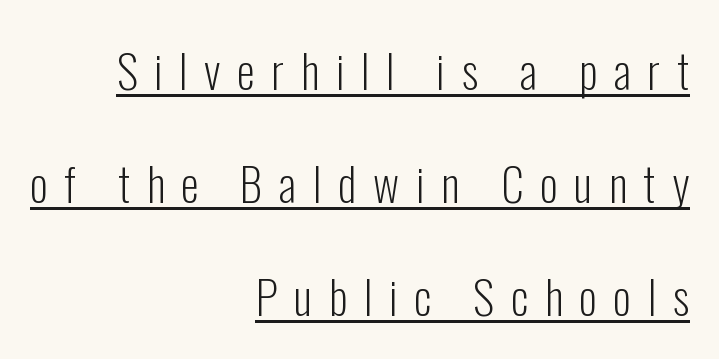
{"serif": "no", "italic": "no", "bold": "no", "weight": "light", "width": "condensed", "stroke_contrast": "low", "x_height": "medium", "monospaced": "no", "underline": "yes", "align": "right", "line_spacing": "loose", "line_spacing_ratio": 2.46, "letter_spacing": "wide", "letter_spacing_em": 0.36, "glyph_px": 46}
